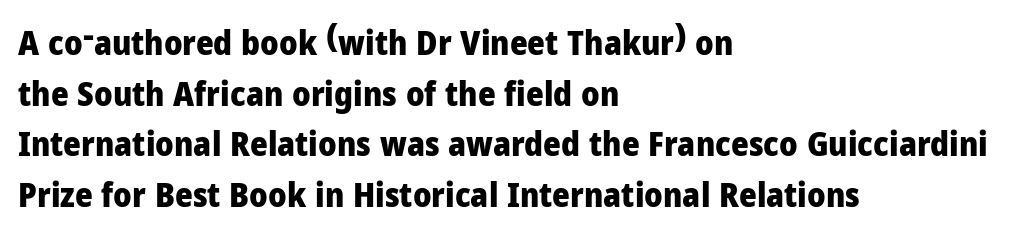
{"serif": "no", "italic": "no", "bold": "yes", "weight": "heavy", "width": "normal", "stroke_contrast": "low", "x_height": "medium", "monospaced": "no", "underline": "no", "align": "left", "line_spacing": "normal", "line_spacing_ratio": 1.49, "letter_spacing": "normal", "letter_spacing_em": 0.0, "glyph_px": 34}
